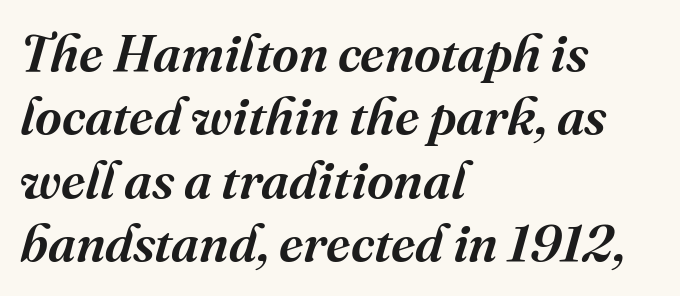
The image shows 52 px serif type, italic (leaning right); set left-aligned, line spacing 1.22x, normal letter spacing, not underlined; medium stroke contrast and a medium x-height.
